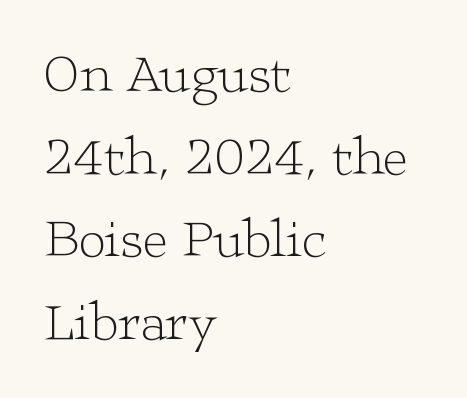
The image shows 54 px light, wide serif type, upright; set left-aligned, normal line spacing (1.53x), normal letter spacing, not underlined; low stroke contrast and a medium x-height.
